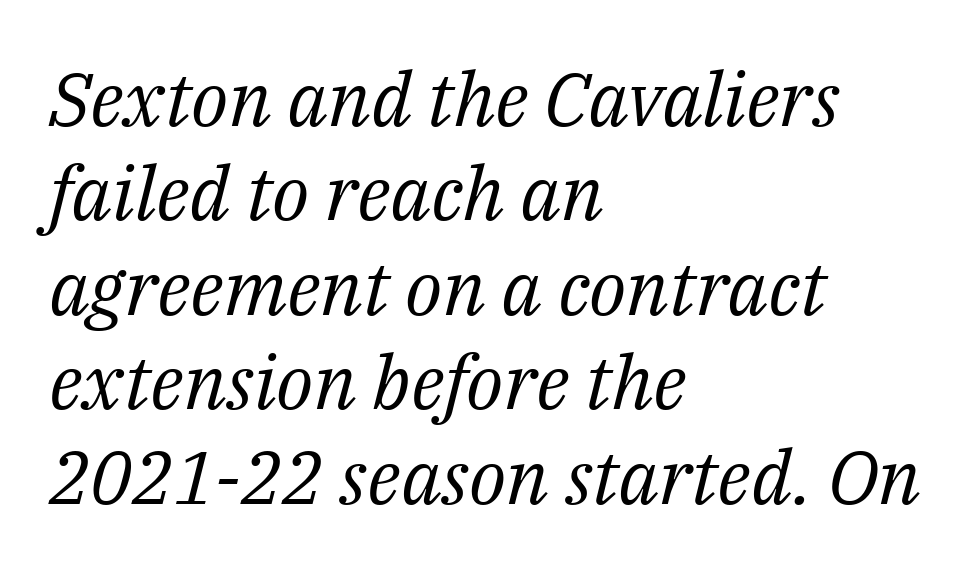
{"serif": "yes", "italic": "yes", "lean": "right", "slant_degrees": 14, "bold": "no", "weight": "regular", "width": "normal", "stroke_contrast": "medium", "x_height": "medium", "monospaced": "no", "underline": "no", "align": "left", "line_spacing": "normal", "line_spacing_ratio": 1.26, "letter_spacing": "normal", "letter_spacing_em": 0.0, "glyph_px": 75}
